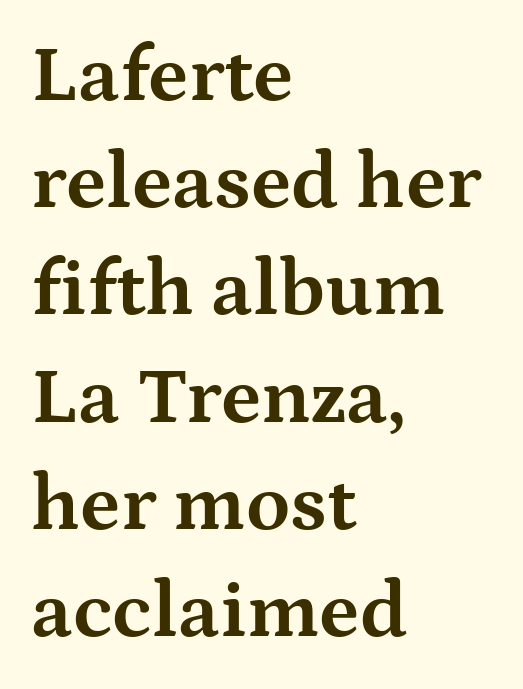
{"serif": "yes", "italic": "no", "bold": "yes", "weight": "bold", "width": "wide", "stroke_contrast": "medium", "x_height": "medium", "monospaced": "no", "underline": "no", "align": "left", "line_spacing": "normal", "line_spacing_ratio": 1.34, "letter_spacing": "normal", "letter_spacing_em": 0.0, "glyph_px": 80}
